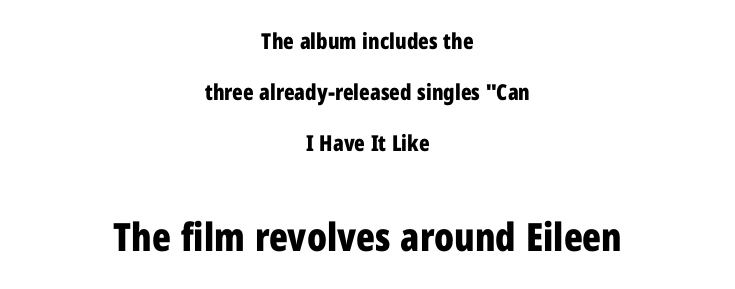
Varying glyph widths throughout — classic text-font behaviour. The area under the type is left untouched. Italic? Not at all — the glyphs are vertical. The leading is generous, giving the passage an open texture. Nothing sits at the stroke ends, so this counts as sans-serif.
